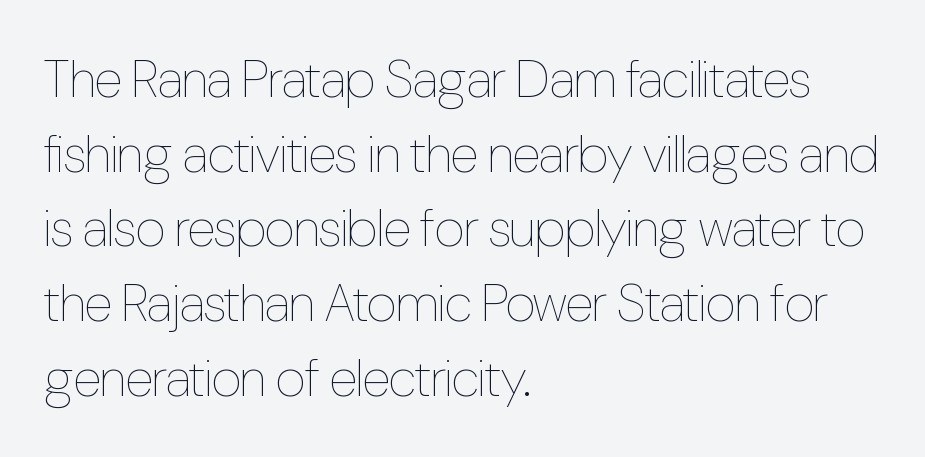
The letters look calm and open, with moderate or lighter stems. Which margin do the lines hug? The left one — the right edge is uneven. Quick note: interline space is typical. You can tell it's not italic because the verticals are truly vertical. A typesetter would call this zero additional tracking.
